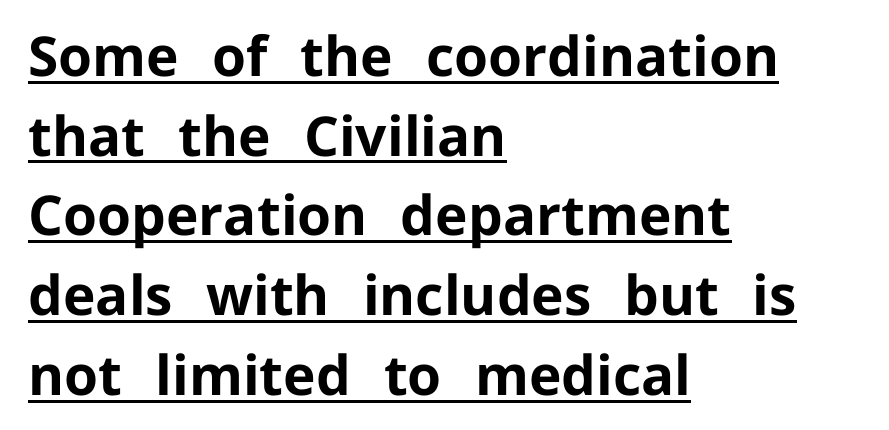
Q: Is the text bold? A: Yes.
Q: Is the text italic (slanted)? A: No, it is upright.
Q: Is the typeface a serif or a sans-serif typeface? A: Sans-serif.
Q: Is the text underlined? A: Yes.
Q: How is the paragraph aligned? A: Left-aligned.
Q: Is the spacing between letters normal or unusually wide? A: Normal.
Q: Is the spacing between lines tight, normal or loose? A: Normal.
Q: Width (condensed, normal, or wide)? A: Normal.
Q: Stroke contrast? A: Low.
Q: x-height? A: Medium.
Q: Monospaced? A: No.
